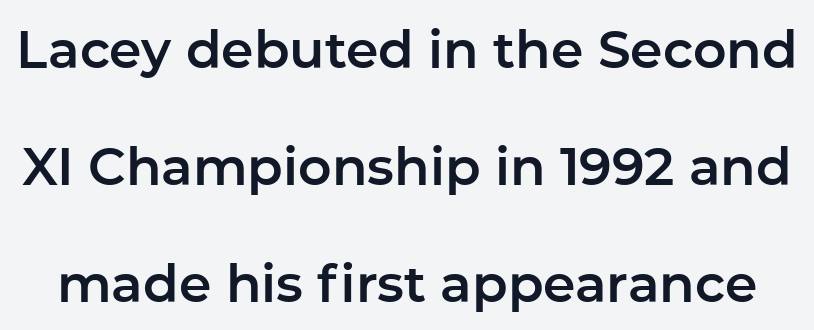
Q: Is the text italic (slanted)? A: No, it is upright.
Q: Is the typeface a serif or a sans-serif typeface? A: Sans-serif.
Q: Is the text underlined? A: No.
Q: Is the spacing between letters normal or unusually wide? A: Normal.
Q: Is the spacing between lines tight, normal or loose? A: Loose.
Q: Width (condensed, normal, or wide)? A: Normal.
Q: Stroke contrast? A: Low.
Q: x-height? A: Medium.
Q: Monospaced? A: No.
